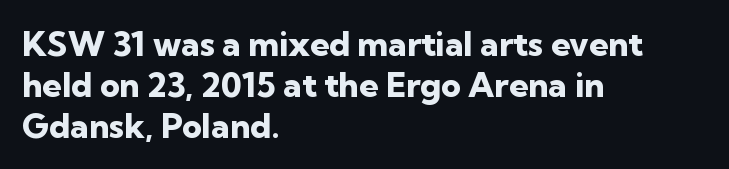
{"serif": "no", "italic": "no", "bold": "yes", "weight": "heavy", "width": "normal", "stroke_contrast": "low", "x_height": "medium", "monospaced": "no", "underline": "no", "align": "left", "line_spacing_ratio": 1.2, "letter_spacing": "normal", "letter_spacing_em": 0.0, "glyph_px": 34}
